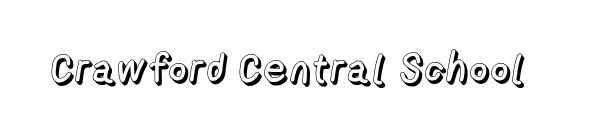
Q: Is the text italic (slanted)? A: Yes.
Q: Is the text underlined? A: No.
Q: Is the spacing between letters normal or unusually wide? A: Normal.
Q: Width (condensed, normal, or wide)? A: Normal.
Q: x-height? A: Medium.
Q: Monospaced? A: No.
